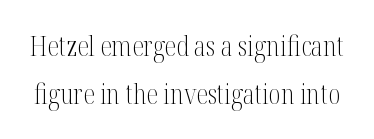
Q: Is the text bold? A: No.
Q: Is the text italic (slanted)? A: No, it is upright.
Q: Is the text underlined? A: No.
Q: Is the spacing between letters normal or unusually wide? A: Normal.
